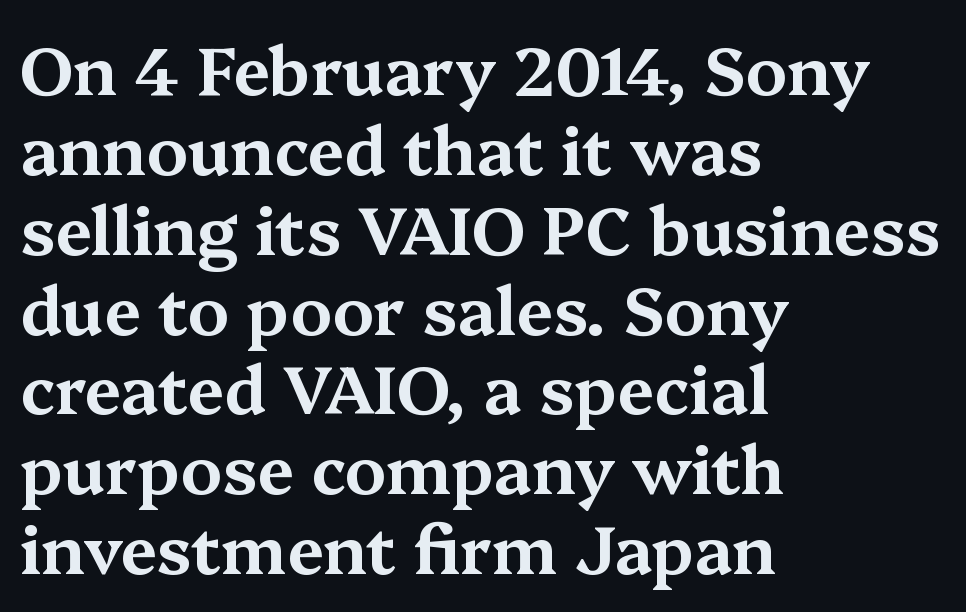
Q: Is the text italic (slanted)? A: No, it is upright.
Q: Is the typeface a serif or a sans-serif typeface? A: Serif.
Q: Is the text underlined? A: No.
Q: How is the paragraph aligned? A: Left-aligned.
Q: Is the spacing between letters normal or unusually wide? A: Normal.
Q: Width (condensed, normal, or wide)? A: Wide.
Q: Stroke contrast? A: Medium.
Q: x-height? A: Medium.
Q: Monospaced? A: No.
